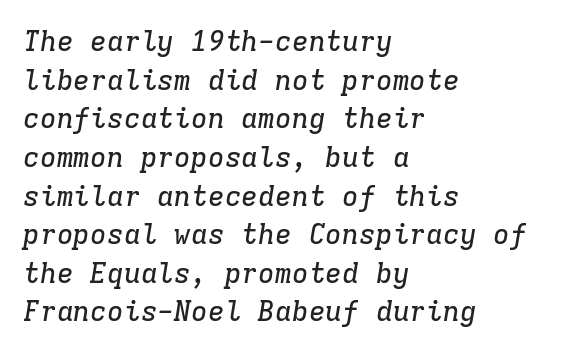
Q: Is the text italic (slanted)? A: Yes, it leans right by about 9 degrees.
Q: Is the typeface a serif or a sans-serif typeface? A: Serif.
Q: Is the text underlined? A: No.
Q: How is the paragraph aligned? A: Left-aligned.
Q: Is the spacing between letters normal or unusually wide? A: Normal.
Q: Is the spacing between lines tight, normal or loose? A: Normal.
Q: Width (condensed, normal, or wide)? A: Normal.
Q: Stroke contrast? A: Low.
Q: x-height? A: Medium.
Q: Monospaced? A: Yes.
